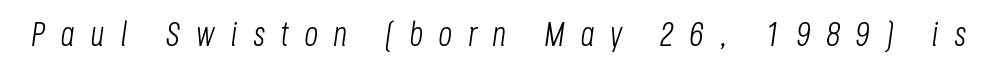
Q: Is the text bold? A: No.
Q: Is the text italic (slanted)? A: Yes, it leans right by about 8 degrees.
Q: Is the text underlined? A: No.
Q: Is the spacing between letters normal or unusually wide? A: Unusually wide.
Q: Width (condensed, normal, or wide)? A: Condensed.
Q: Stroke contrast? A: Low.
Q: x-height? A: Large.
Q: Monospaced? A: No.
